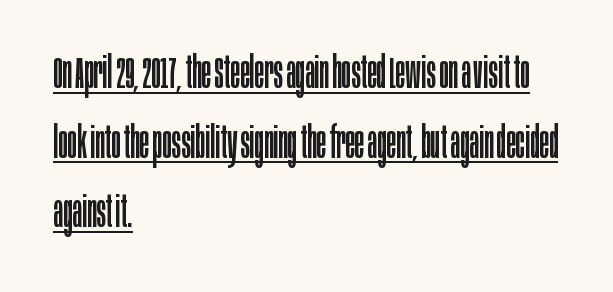
The image shows 44 px regular-weight, condensed sans-serif type, upright; set left-aligned, normal line spacing (1.58x), normal letter spacing, underlined; low stroke contrast and a large x-height.
